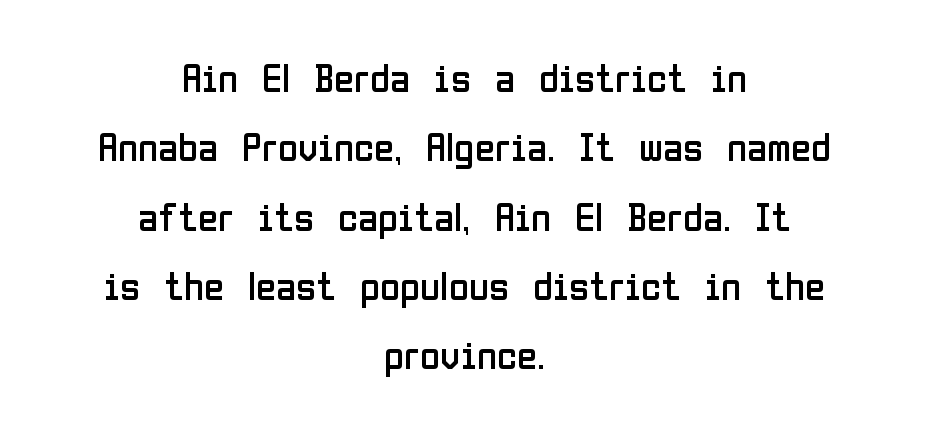
Compared with typical paragraphs, the rows here are spaced about the same. Caption: multi-line text, centered on the measure. This rendering features lettering with no underline. Bold? No — there's no thickening of the strokes. Letterform terminals end flat and unadorned throughout the passage. No italicization has been applied; the sample stays upright.
